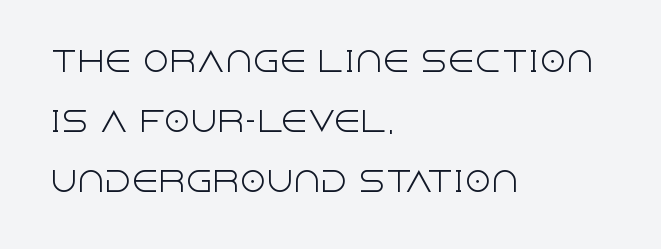
Q: Is the text bold? A: No.
Q: Is the text italic (slanted)? A: No, it is upright.
Q: Is the text underlined? A: No.
Q: How is the paragraph aligned? A: Left-aligned.
Q: Is the spacing between letters normal or unusually wide? A: Normal.
Q: Is the spacing between lines tight, normal or loose? A: Loose.
